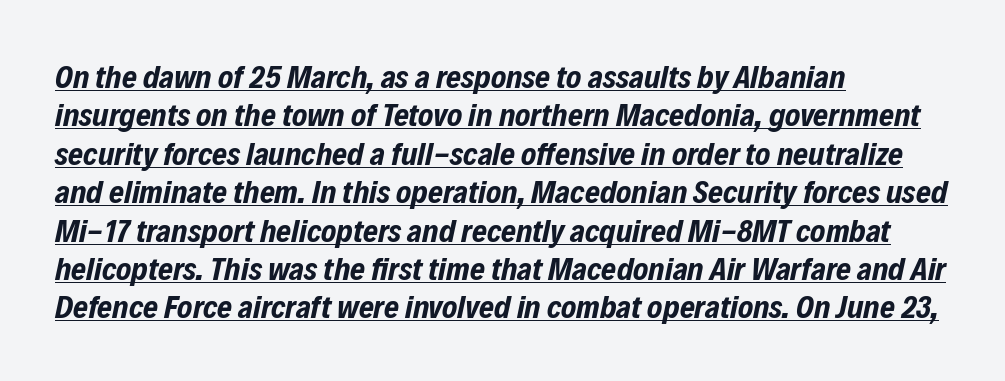
Q: Is the text bold? A: Yes.
Q: Is the text italic (slanted)? A: Yes, it leans right by about 12 degrees.
Q: Is the text underlined? A: Yes.
Q: How is the paragraph aligned? A: Left-aligned.
Q: Is the spacing between letters normal or unusually wide? A: Normal.
Q: Width (condensed, normal, or wide)? A: Condensed.
Q: Stroke contrast? A: Low.
Q: x-height? A: Medium.
Q: Monospaced? A: No.
